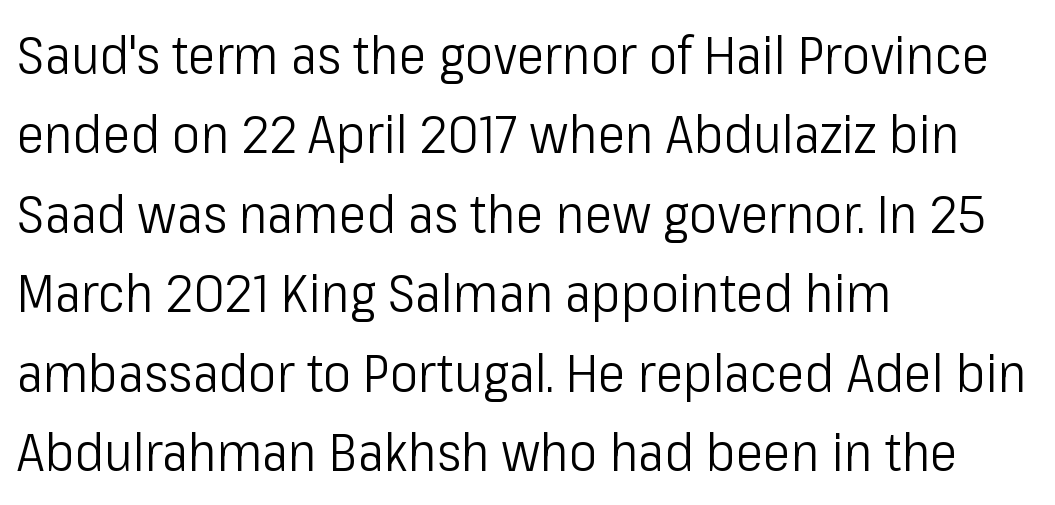
Character widths vary here, with narrow letters taking less room than wide ones. This sample uses an upright cut, with every glyph sitting square on the baseline. Grotesque or geometric, the face here clearly has no serifs. The lines are quadded left. Just letters on the line, the space beneath them empty.
